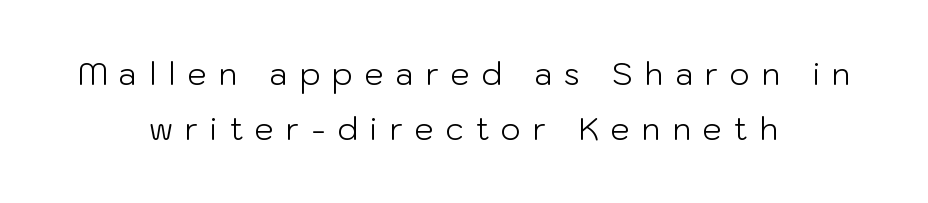
The image shows 31 px light sans-serif type, upright; set centered, line spacing 1.79x, unusually wide letter spacing (+0.38 em), not underlined; low stroke contrast and a medium x-height.
